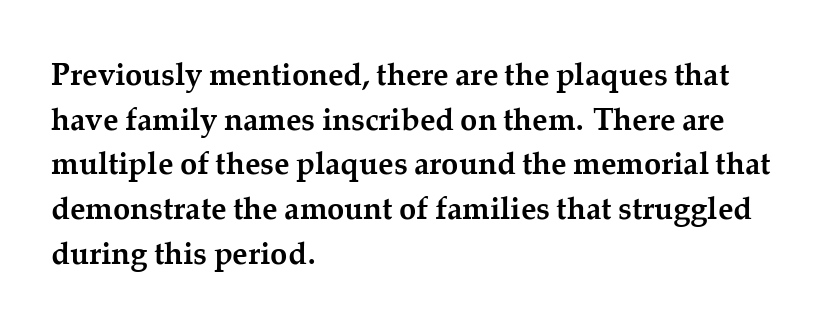
The image shows 31 px semibold serif type, upright; set left-aligned, normal line spacing (1.44x), normal letter spacing, not underlined; medium stroke contrast and a medium x-height.
